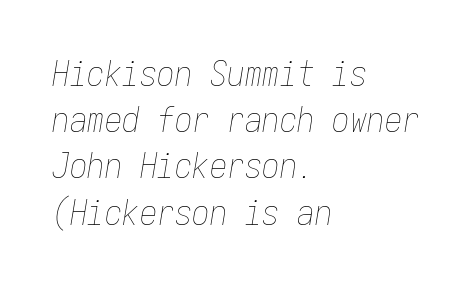
{"italic": "yes", "lean": "right", "slant_degrees": 9, "bold": "no", "weight": "thin", "width": "condensed", "stroke_contrast": "low", "x_height": "medium", "monospaced": "yes", "underline": "no", "align": "left", "line_spacing": "normal", "line_spacing_ratio": 1.32, "letter_spacing": "normal", "letter_spacing_em": 0.0, "glyph_px": 35}
